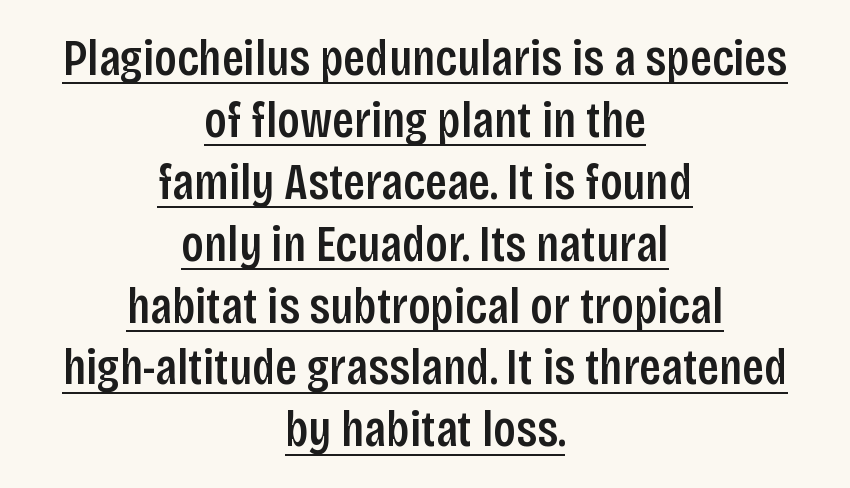
{"serif": "no", "italic": "no", "bold": "semi", "weight": "semibold", "width": "condensed", "stroke_contrast": "low", "x_height": "large", "monospaced": "no", "underline": "yes", "align": "center", "line_spacing_ratio": 1.19, "letter_spacing": "normal", "letter_spacing_em": 0.0, "glyph_px": 52}
